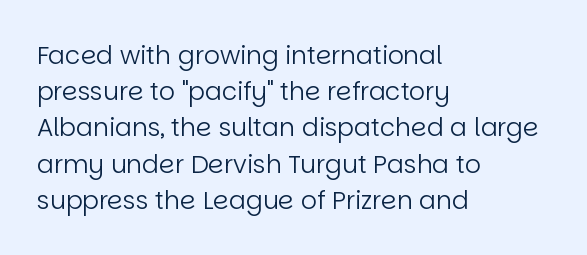
The image shows 25 px text type, upright; set left-aligned, normal line spacing (1.45x), normal letter spacing, not underlined.
